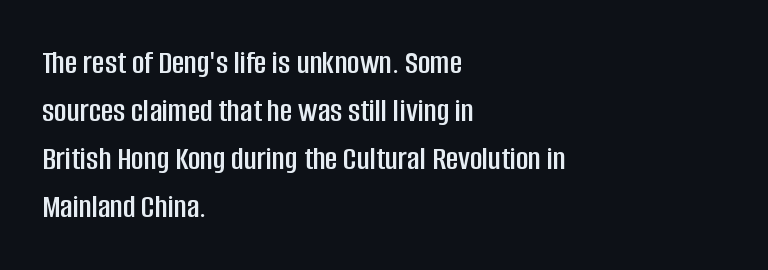
The image shows 34 px condensed sans-serif type, upright; set left-aligned, normal line spacing (1.41x), normal letter spacing, not underlined; low stroke contrast and a large x-height.
